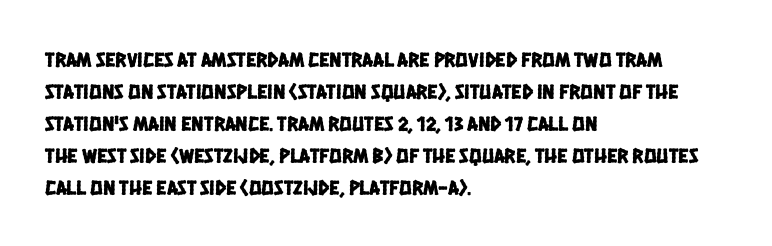
Q: Is the text underlined? A: No.
Q: How is the paragraph aligned? A: Left-aligned.
Q: Is the spacing between letters normal or unusually wide? A: Normal.
Q: Is the spacing between lines tight, normal or loose? A: Normal.
